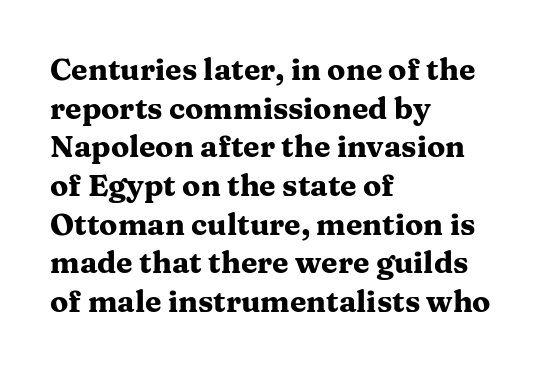
The image shows 30 px heavy, wide serif type, upright; set left-aligned, normal line spacing (1.29x), normal letter spacing, not underlined; medium stroke contrast and a medium x-height.
